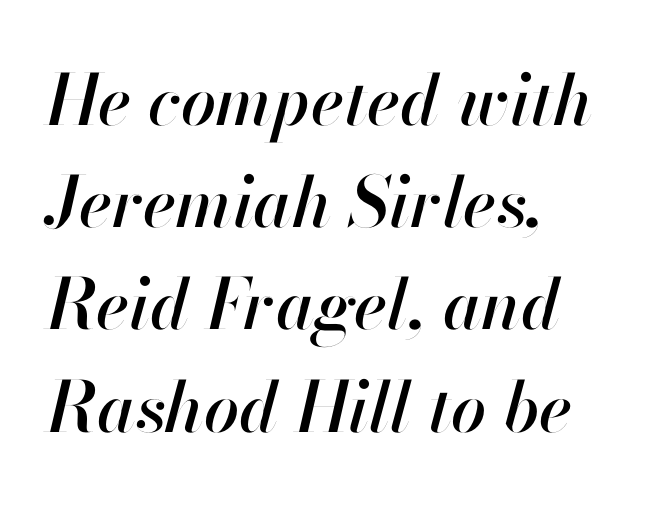
The image shows 70 px text type, italic (leaning right); set left-aligned, normal line spacing (1.46x), normal letter spacing, not underlined; high stroke contrast and a small x-height.
